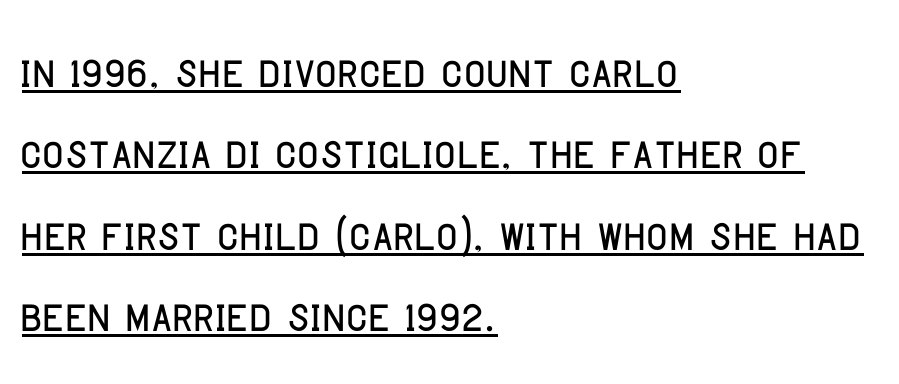
The image shows 59 px condensed sans-serif type, upright; set left-aligned, normal line spacing (1.38x), normal letter spacing, underlined; low stroke contrast and a large x-height.
